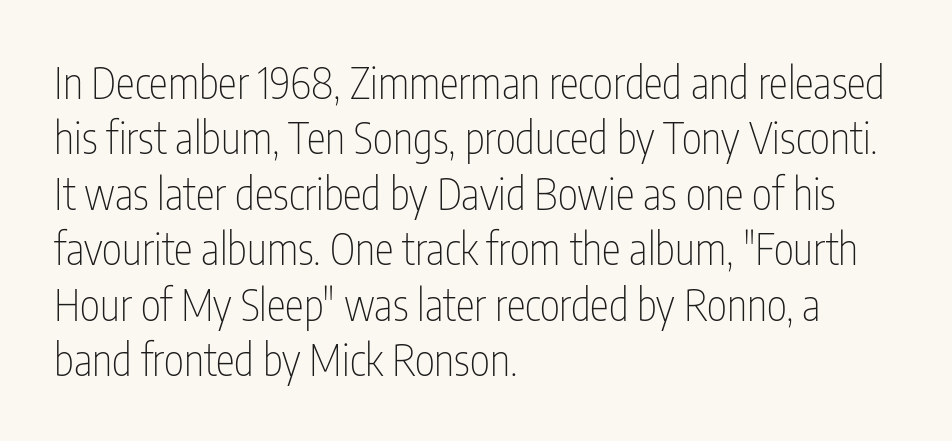
Nope, no serifs anywhere on these letters. This is roman type, the default non-slanted kind. The rendering uses natural spacing where letterforms have individual widths. Letters have the restrained weight of plain body copy at most.
